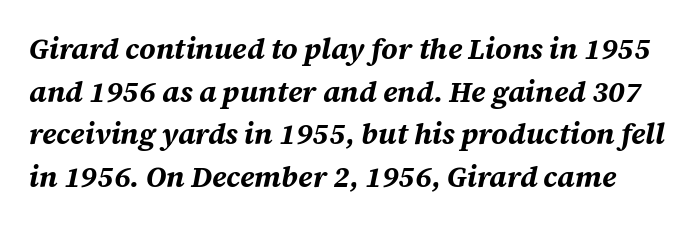
{"italic": "yes", "lean": "right", "slant_degrees": 12, "bold": "yes", "weight": "bold", "width": "normal", "stroke_contrast": "medium", "x_height": "large", "monospaced": "no", "underline": "no", "line_spacing": "normal", "line_spacing_ratio": 1.47, "letter_spacing": "normal", "letter_spacing_em": 0.0, "glyph_px": 29}
